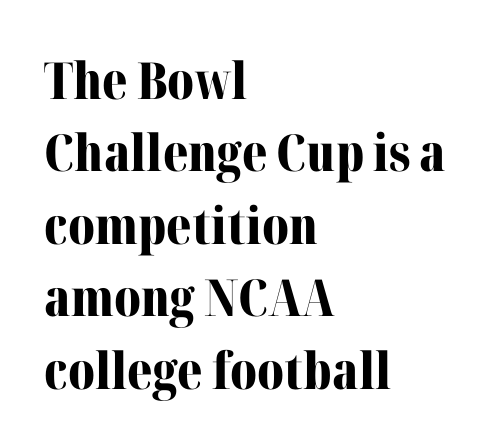
{"serif": "yes", "italic": "no", "bold": "yes", "weight": "bold", "width": "normal", "stroke_contrast": "medium", "x_height": "medium", "monospaced": "no", "underline": "no", "align": "left", "line_spacing": "normal", "line_spacing_ratio": 1.42, "letter_spacing": "normal", "letter_spacing_em": 0.0, "glyph_px": 51}
